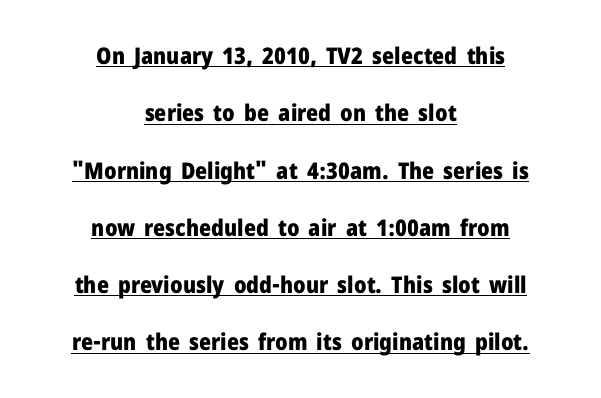
The letterforms sit shoulder to shoulder at normal distance. What weight is shown? A full bold with thick strokes. Summary of vertical rhythm: relaxed, with wide interline spacing. Characters remain perfectly vertical along every line. One-word summary of the alignment: center. Somebody hit Ctrl+U on this one — the words are underlined.
